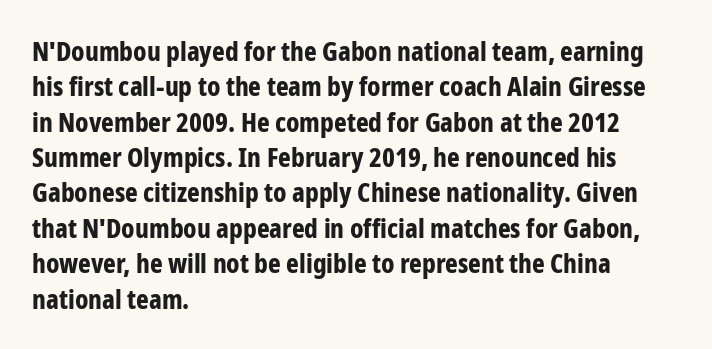
Q: Is the text bold? A: Yes.
Q: Is the text italic (slanted)? A: No, it is upright.
Q: Is the text underlined? A: No.
Q: How is the paragraph aligned? A: Left-aligned.
Q: Is the spacing between letters normal or unusually wide? A: Normal.
Q: Is the spacing between lines tight, normal or loose? A: Normal.
